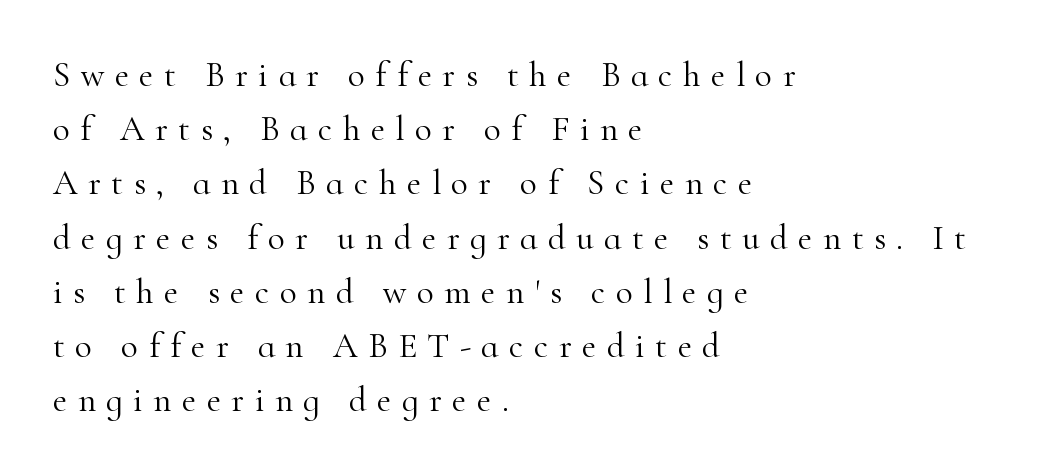
Q: Is the text bold? A: No.
Q: Is the text italic (slanted)? A: No, it is upright.
Q: Is the typeface a serif or a sans-serif typeface? A: Serif.
Q: Is the text underlined? A: No.
Q: How is the paragraph aligned? A: Left-aligned.
Q: Is the spacing between letters normal or unusually wide? A: Unusually wide.
Q: Is the spacing between lines tight, normal or loose? A: Normal.
Q: Width (condensed, normal, or wide)? A: Normal.
Q: Stroke contrast? A: High.
Q: x-height? A: Small.
Q: Monospaced? A: No.
